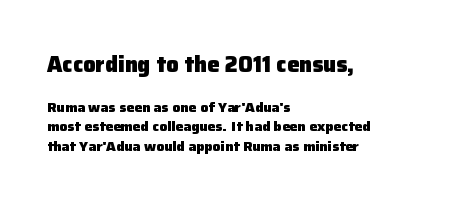
{"italic": "no", "bold": "yes", "underline": "no", "align": "left", "line_spacing": "normal", "line_spacing_ratio": 1.41, "letter_spacing": "normal", "letter_spacing_em": 0.0, "larger_block": "first", "size_ratio": 1.57, "glyph_px": 22}
